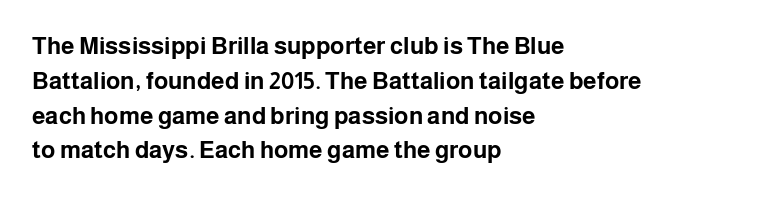
Nope, not italic — everything's standing straight. The passage shown has conventional tracking throughout. Bold? Absolutely — the strokes are thick and heavy. If you drew a ruler down the left edge, every line would touch it. The gap between lines stays unmarked. Horizontal bands of white between lines are of average thickness.
